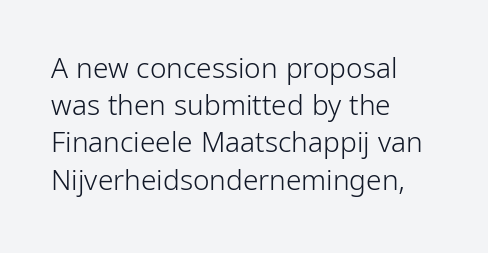
The image shows 28 px light, condensed sans-serif type, upright; set left-aligned, normal line spacing (1.33x), normal letter spacing, not underlined; low stroke contrast and a medium x-height.
